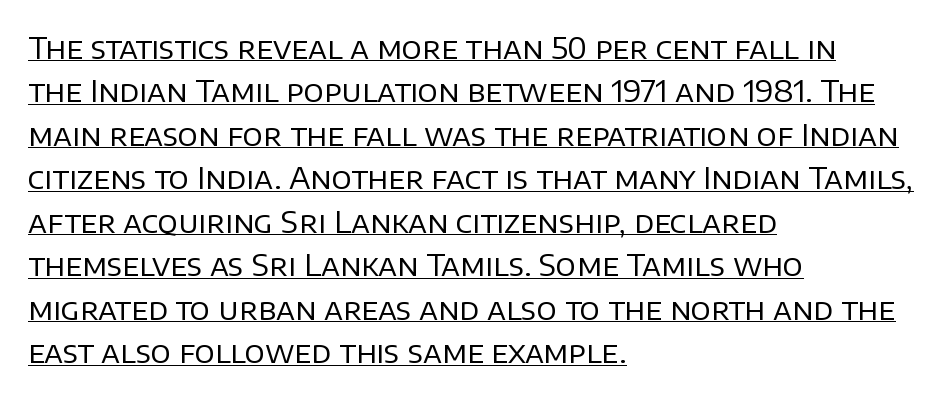
Q: Is the text bold? A: No.
Q: Is the text italic (slanted)? A: No, it is upright.
Q: Is the typeface a serif or a sans-serif typeface? A: Sans-serif.
Q: Is the text underlined? A: Yes.
Q: How is the paragraph aligned? A: Left-aligned.
Q: Is the spacing between letters normal or unusually wide? A: Normal.
Q: Is the spacing between lines tight, normal or loose? A: Normal.
Q: Width (condensed, normal, or wide)? A: Normal.
Q: Stroke contrast? A: Low.
Q: x-height? A: Large.
Q: Monospaced? A: No.
